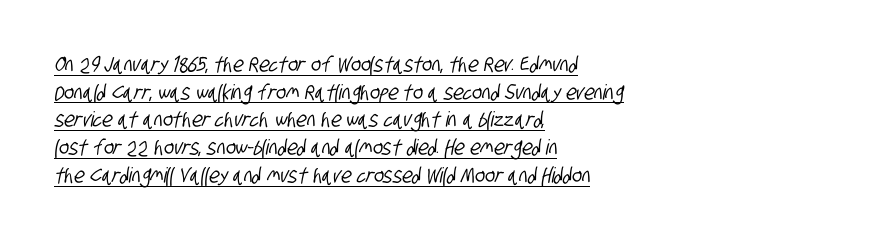
{"underline": "yes", "align": "left", "line_spacing": "normal", "line_spacing_ratio": 1.32, "letter_spacing": "normal", "letter_spacing_em": 0.0, "glyph_px": 21}
